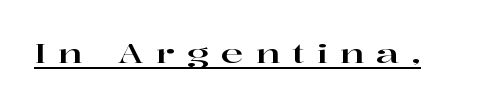
The image shows 27 px text type, upright; set unusually wide letter spacing (+0.44 em), underlined.
